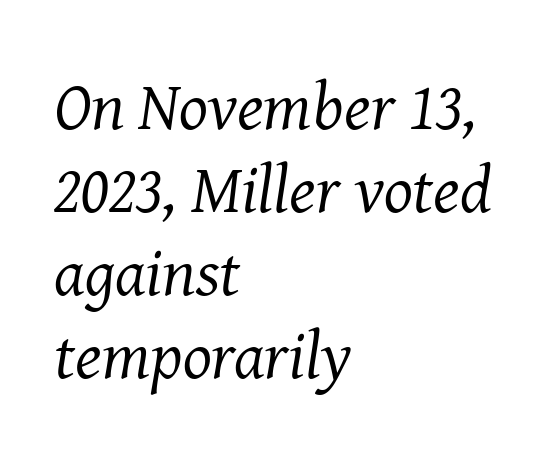
Line starts are locked; line ends wander. This rendering employs a face with finishing strokes, i.e., a serif. Underlining? Definitely not there. The passage shown is typed in a proportional face where columns would drift. Stems here are at most as thick as an everyday book face. When letters slant like this, we call the style italic.
